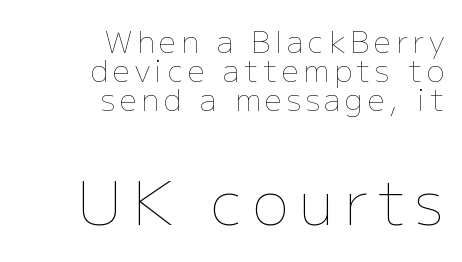
{"italic": "no", "bold": "no", "weight": "thin", "width": "normal", "stroke_contrast": "low", "x_height": "medium", "monospaced": "no", "underline": "no", "align": "right", "line_spacing": "tight", "line_spacing_ratio": 0.97, "larger_block": "second", "size_ratio": 2.03, "glyph_px": 61}
